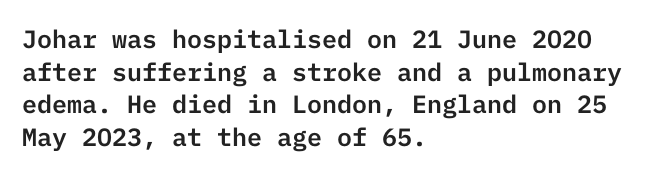
The tracking reads as untouched default to a designer's eye. Has an underline been added? It has not. Where is the straight margin? On the left. A typesetter would call this leading conventional body-copy spacing.
